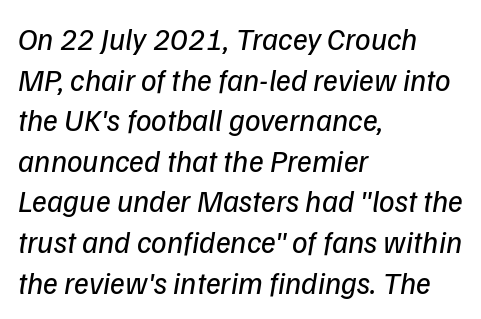
{"italic": "yes", "lean": "right", "slant_degrees": 9, "bold": "no", "weight": "regular", "width": "normal", "stroke_contrast": "low", "x_height": "medium", "monospaced": "no", "underline": "no", "align": "left", "line_spacing": "normal", "line_spacing_ratio": 1.31, "letter_spacing": "normal", "letter_spacing_em": 0.0, "glyph_px": 31}
